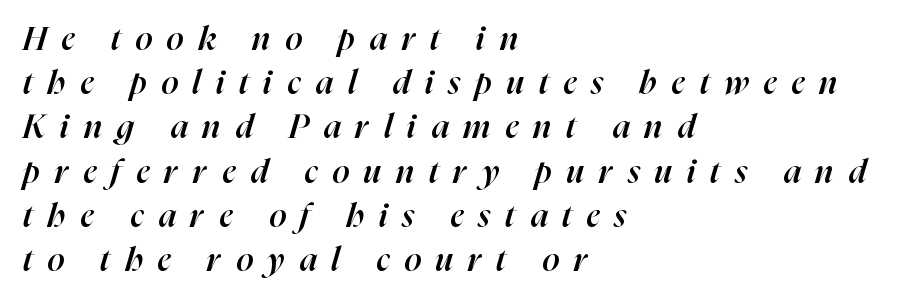
The image shows 33 px semibold type, italic (leaning right); set left-aligned, normal line spacing (1.34x), unusually wide letter spacing (+0.45 em), not underlined; high stroke contrast and a medium x-height.
